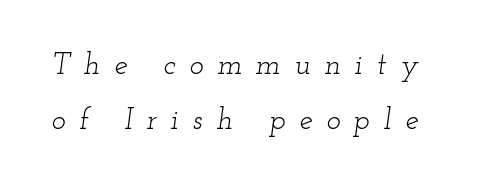
The image shows 30 px light, wide serif type, italic (leaning right); set line spacing 1.84x, unusually wide letter spacing (+0.46 em), not underlined; low stroke contrast and a small x-height.
